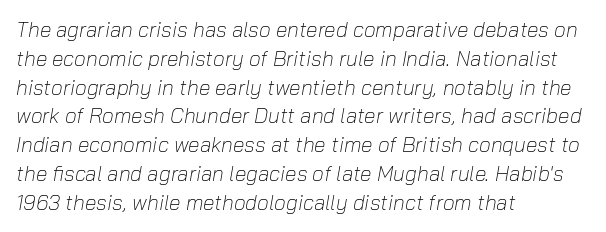
Line starts are locked; line ends wander. Standard letterfit; no display-style spreading of the glyphs. A typesetter would mark this as italic. The face looks like a standard text weight, possibly lighter.
